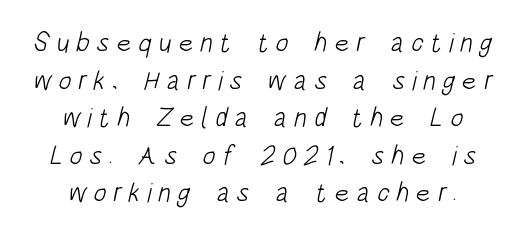
Is the letter spacing exaggerated? Yes — the characters are pushed far apart. This sample keeps an unexceptional amount of space between lines. The letterforms sit at book weight or below. The string is rendered with underlining switched off.
